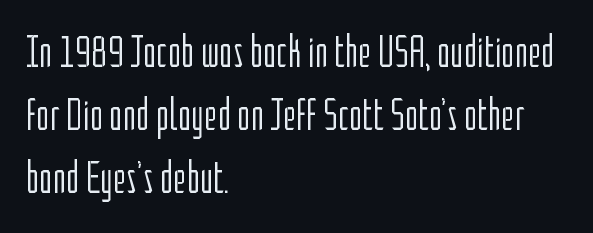
{"serif": "no", "italic": "no", "bold": "no", "weight": "light", "width": "condensed", "stroke_contrast": "low", "x_height": "medium", "monospaced": "no", "underline": "no", "align": "left", "line_spacing": "normal", "line_spacing_ratio": 1.4, "letter_spacing": "normal", "letter_spacing_em": 0.0, "glyph_px": 45}
